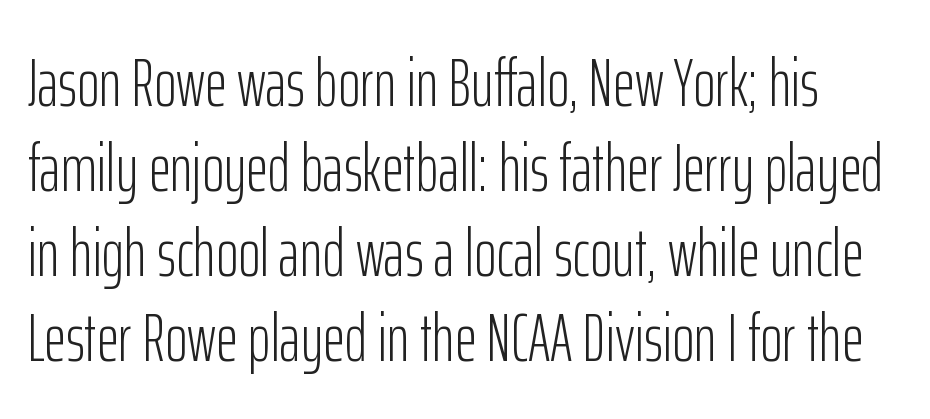
The baseline area is clear. Whoever set this chose a conventional vertical rhythm. Here the designer chose a conventional face with non-uniform glyph widths. Characters remain perfectly vertical along every line. Nobody touched the tracking dial on this one.
